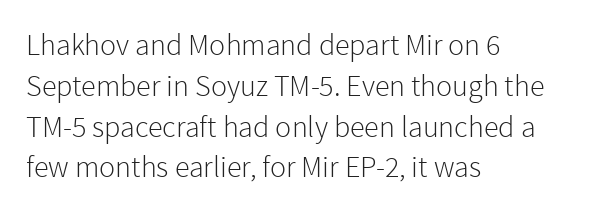
Q: Is the text bold? A: No.
Q: Is the text italic (slanted)? A: No, it is upright.
Q: Is the typeface a serif or a sans-serif typeface? A: Sans-serif.
Q: Is the text underlined? A: No.
Q: How is the paragraph aligned? A: Left-aligned.
Q: Is the spacing between letters normal or unusually wide? A: Normal.
Q: Is the spacing between lines tight, normal or loose? A: Normal.
Q: Width (condensed, normal, or wide)? A: Normal.
Q: Stroke contrast? A: Low.
Q: x-height? A: Medium.
Q: Monospaced? A: No.
